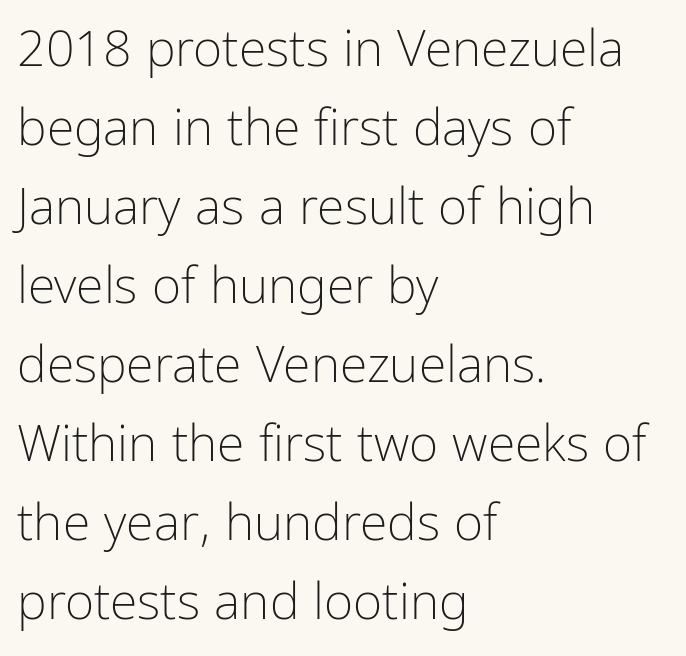
The image shows 50 px light, condensed sans-serif type, upright; set left-aligned, normal line spacing (1.58x), normal letter spacing, not underlined; low stroke contrast and a medium x-height.
